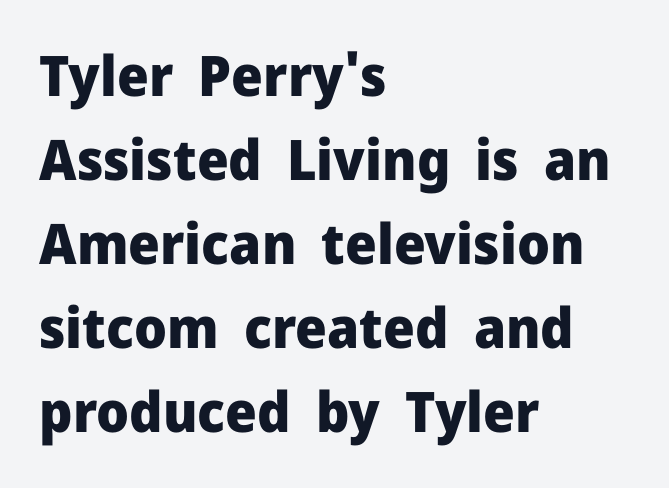
The image shows 56 px heavy sans-serif type, upright; set left-aligned, normal line spacing (1.5x), normal letter spacing, not underlined; low stroke contrast and a medium x-height.
